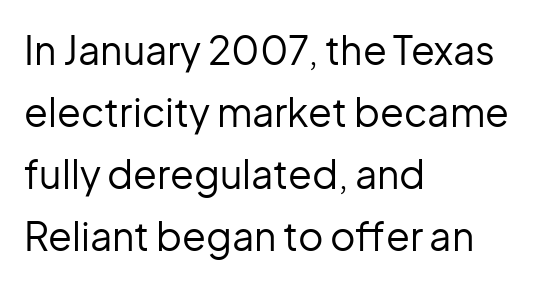
{"serif": "no", "italic": "no", "bold": "no", "weight": "regular", "width": "normal", "stroke_contrast": "low", "x_height": "medium", "monospaced": "no", "underline": "no", "align": "left", "line_spacing": "normal", "line_spacing_ratio": 1.59, "letter_spacing": "normal", "letter_spacing_em": 0.0, "glyph_px": 39}
